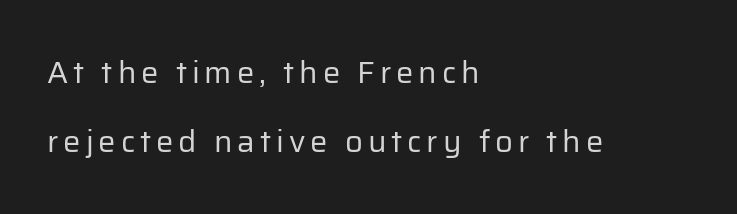
Q: Is the text bold? A: No.
Q: Is the text italic (slanted)? A: No, it is upright.
Q: Is the typeface a serif or a sans-serif typeface? A: Sans-serif.
Q: Is the text underlined? A: No.
Q: How is the paragraph aligned? A: Left-aligned.
Q: Is the spacing between lines tight, normal or loose? A: Loose.
Q: Width (condensed, normal, or wide)? A: Normal.
Q: Stroke contrast? A: Low.
Q: x-height? A: Medium.
Q: Monospaced? A: No.
